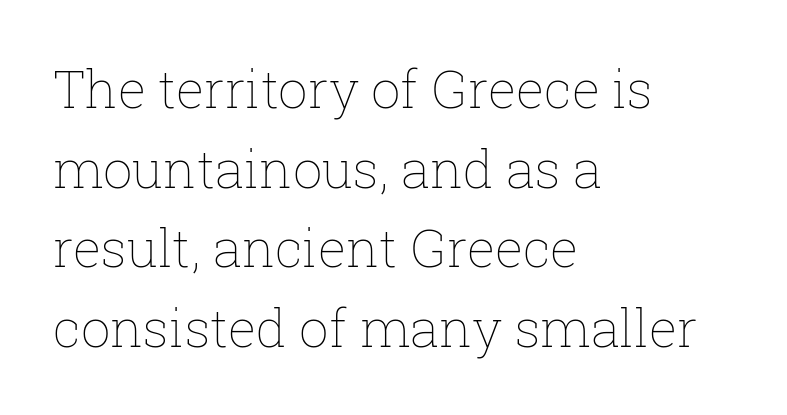
{"italic": "no", "bold": "no", "weight": "thin", "width": "normal", "stroke_contrast": "low", "x_height": "medium", "monospaced": "no", "underline": "no", "align": "left", "line_spacing": "normal", "line_spacing_ratio": 1.53, "letter_spacing": "normal", "letter_spacing_em": 0.0, "glyph_px": 52}
